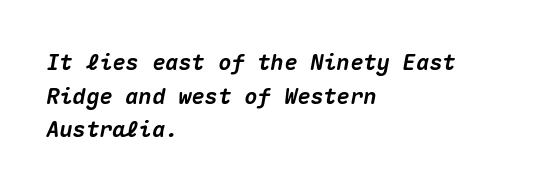
Honestly, there is no underline to notice here at all. This sample is left-justified, so line endings fall wherever the words run out. A normal amount of white space separates one row of letters from the next. Students, note that the glyphs here touch the page at normal intervals. Caption: bold face, heavy strokes. The face used here has a pronounced slope to its letters.
